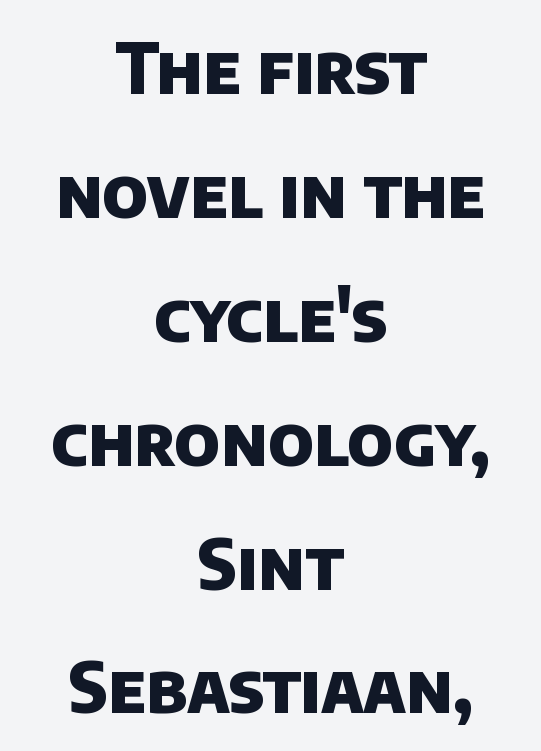
Words float on clear page, feet unadorned. Looks like regular typesetting: each glyph gets only the width it needs. Every letter is thick-stroked: bold, no question. The text was rendered using a sans face with plain stroke endings.
